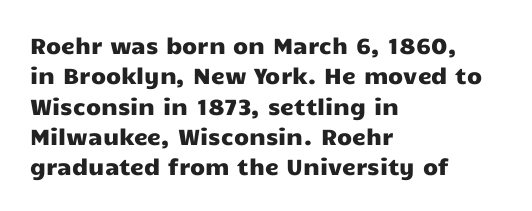
Descenders are the only things crossing below the line. The paragraph has a hard left edge and a soft right edge. Nothing unusual about the tracking: characters are spaced as the font intends. Vertically, the passage feels balanced, rows spaced as you'd expect. If you drew a line through each stem, it would be perfectly vertical.
